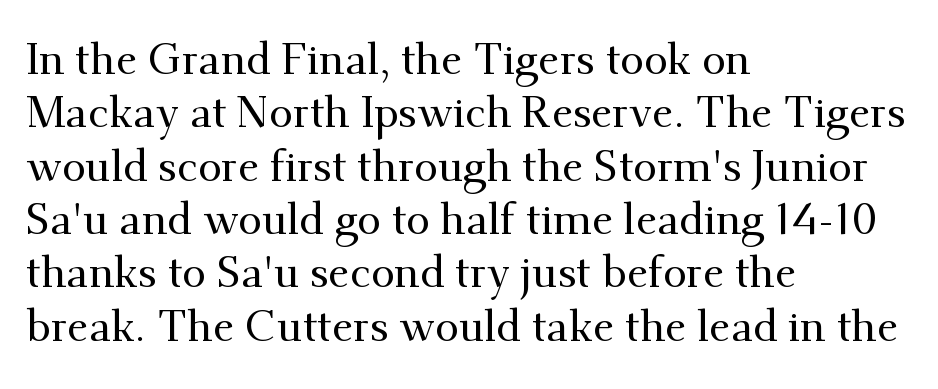
{"serif": "yes", "italic": "no", "width": "normal", "stroke_contrast": "medium", "x_height": "small", "monospaced": "no", "underline": "no", "align": "left", "line_spacing_ratio": 1.24, "letter_spacing": "normal", "letter_spacing_em": 0.0, "glyph_px": 43}
